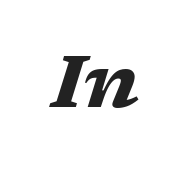
The image shows 72 px heavy, wide serif type, italic (leaning right); set normal letter spacing, not underlined; low stroke contrast and a medium x-height.
